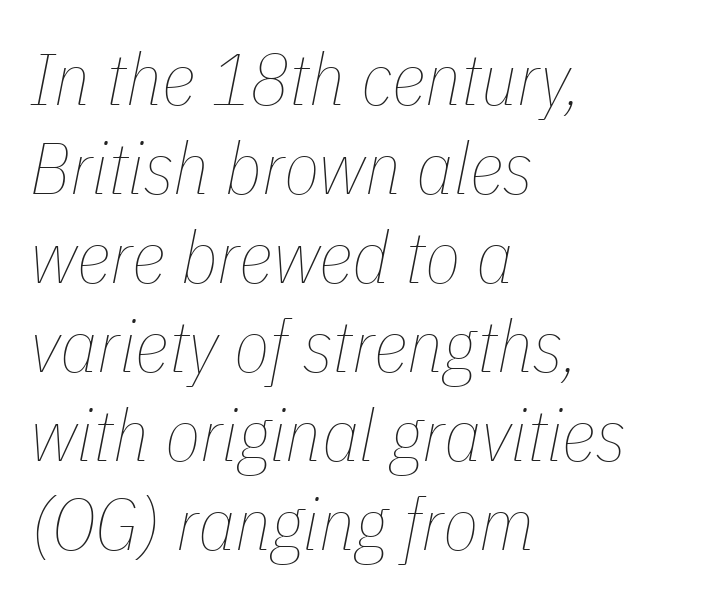
Q: Is the text bold? A: No.
Q: Is the text italic (slanted)? A: Yes, it leans right by about 11 degrees.
Q: Is the text underlined? A: No.
Q: How is the paragraph aligned? A: Left-aligned.
Q: Is the spacing between letters normal or unusually wide? A: Normal.
Q: Width (condensed, normal, or wide)? A: Condensed.
Q: Stroke contrast? A: Low.
Q: x-height? A: Medium.
Q: Monospaced? A: No.
